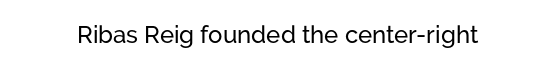
Observe the ordinary spacing: letters are neighbours, not strangers. Underline: absent. Rendered with straight, roman letterforms.
